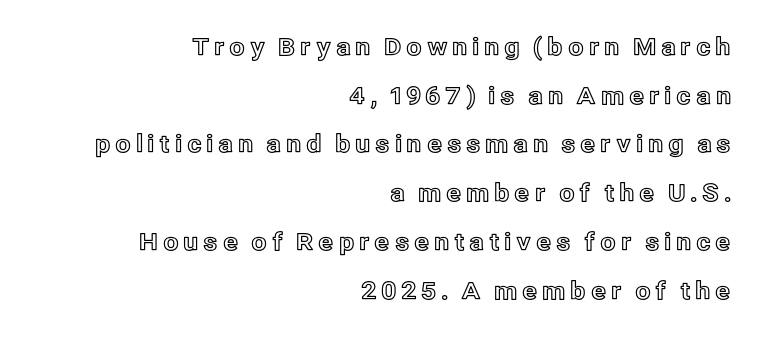
Q: Is the text italic (slanted)? A: No, it is upright.
Q: Is the text underlined? A: No.
Q: How is the paragraph aligned? A: Right-aligned.
Q: Is the spacing between lines tight, normal or loose? A: Loose.
